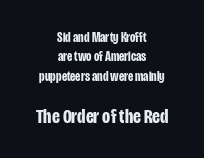
Between these two stacked blocks, the lower one wins on size. Underline: absent. You could call the tracking neutral — neither tight nor loose. The typesetter chose a symmetrical, centered arrangement here.
